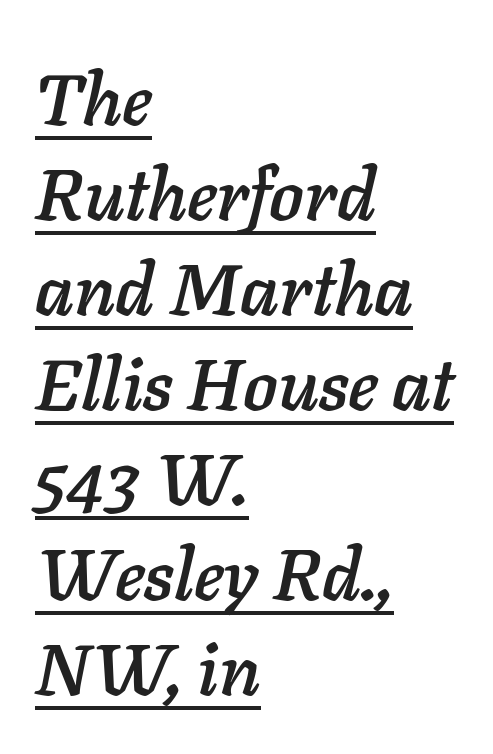
The image shows 72 px text type, italic (leaning right); set left-aligned, normal line spacing (1.32x), normal letter spacing, underlined; low stroke contrast and a medium x-height.
